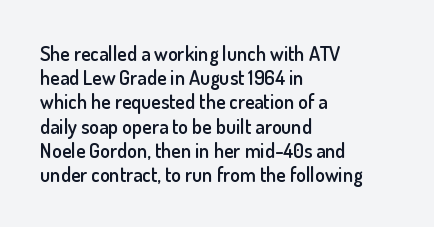
The image shows 20 px text type, upright; set left-aligned, line spacing 1.21x, normal letter spacing, not underlined.
